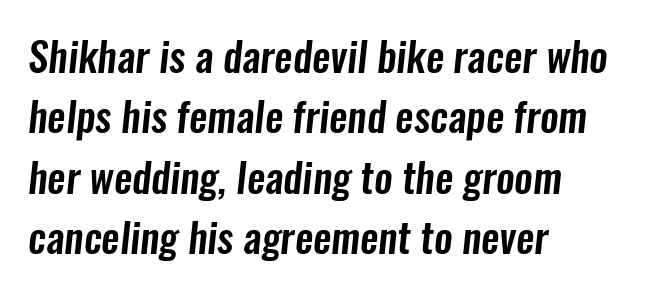
The glyphs are unaccompanied by any horizontal stroke below them. These lines keep a tight, regular rhythm from letter to letter. The setting favours the left margin, as ordinary paragraphs usually do. These lines are composed in type without serifs. Varying glyph widths throughout — classic text-font behaviour. This sample keeps an unexceptional amount of space between lines.
